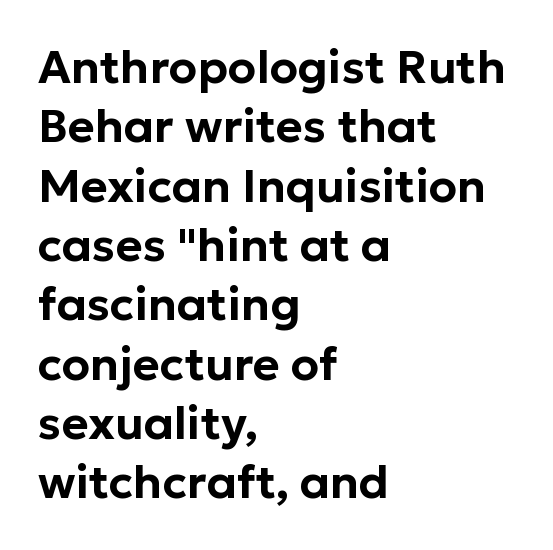
Q: Is the text italic (slanted)? A: No, it is upright.
Q: Is the typeface a serif or a sans-serif typeface? A: Sans-serif.
Q: Is the text underlined? A: No.
Q: How is the paragraph aligned? A: Left-aligned.
Q: Is the spacing between letters normal or unusually wide? A: Normal.
Q: Is the spacing between lines tight, normal or loose? A: Normal.
Q: Width (condensed, normal, or wide)? A: Normal.
Q: Stroke contrast? A: Low.
Q: x-height? A: Medium.
Q: Monospaced? A: No.
